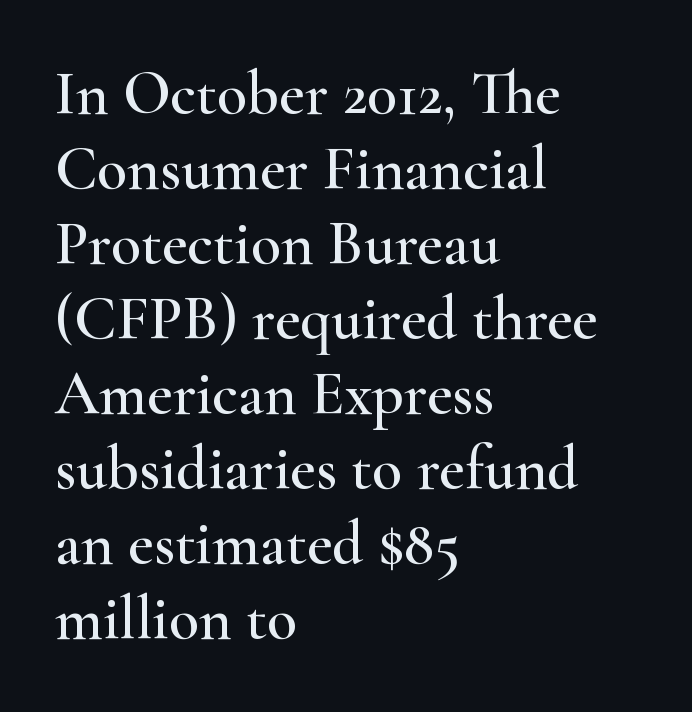
Q: Is the text italic (slanted)? A: No, it is upright.
Q: Is the typeface a serif or a sans-serif typeface? A: Serif.
Q: Is the text underlined? A: No.
Q: How is the paragraph aligned? A: Left-aligned.
Q: Is the spacing between letters normal or unusually wide? A: Normal.
Q: Width (condensed, normal, or wide)? A: Wide.
Q: Stroke contrast? A: High.
Q: x-height? A: Small.
Q: Monospaced? A: No.
